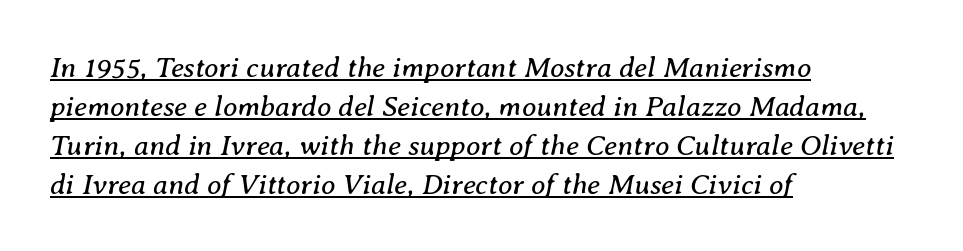
{"serif": "yes", "italic": "yes", "lean": "right", "slant_degrees": 8, "bold": "no", "weight": "regular", "width": "normal", "stroke_contrast": "medium", "x_height": "medium", "monospaced": "no", "underline": "yes", "align": "left", "line_spacing": "normal", "line_spacing_ratio": 1.34, "letter_spacing": "normal", "letter_spacing_em": 0.0, "glyph_px": 29}
